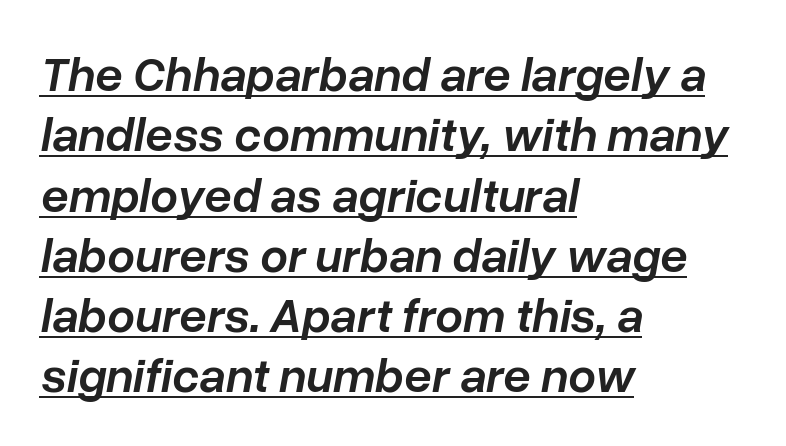
{"italic": "yes", "lean": "right", "slant_degrees": 10, "bold": "semi", "weight": "semibold", "width": "normal", "stroke_contrast": "low", "x_height": "medium", "monospaced": "no", "underline": "yes", "align": "left", "line_spacing_ratio": 1.23, "letter_spacing": "normal", "letter_spacing_em": 0.0, "glyph_px": 49}
